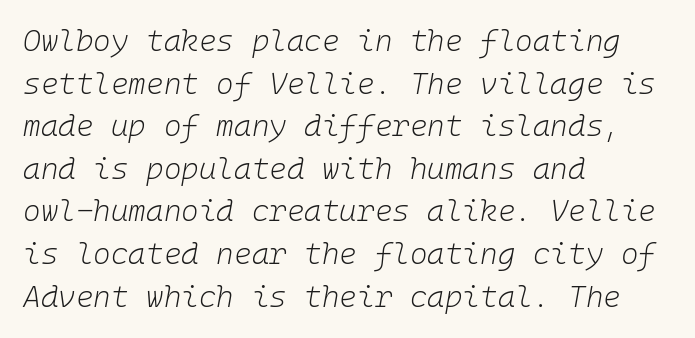
Nothing unusual about the tracking: characters are spaced as the font intends. These lines were composed using italics. Caption: face not bold, strokes unweighted. Reading down the block, your eye returns to a fixed left position each line.
